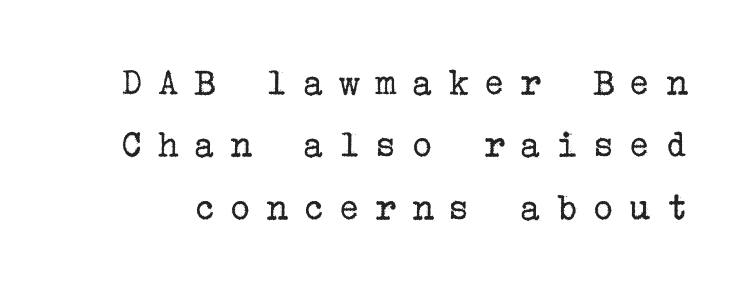
Q: Is the text bold? A: No.
Q: Is the text italic (slanted)? A: No, it is upright.
Q: Is the typeface a serif or a sans-serif typeface? A: Serif.
Q: Is the text underlined? A: No.
Q: Is the spacing between letters normal or unusually wide? A: Unusually wide.
Q: Is the spacing between lines tight, normal or loose? A: Normal.
Q: Width (condensed, normal, or wide)? A: Normal.
Q: Stroke contrast? A: Low.
Q: x-height? A: Medium.
